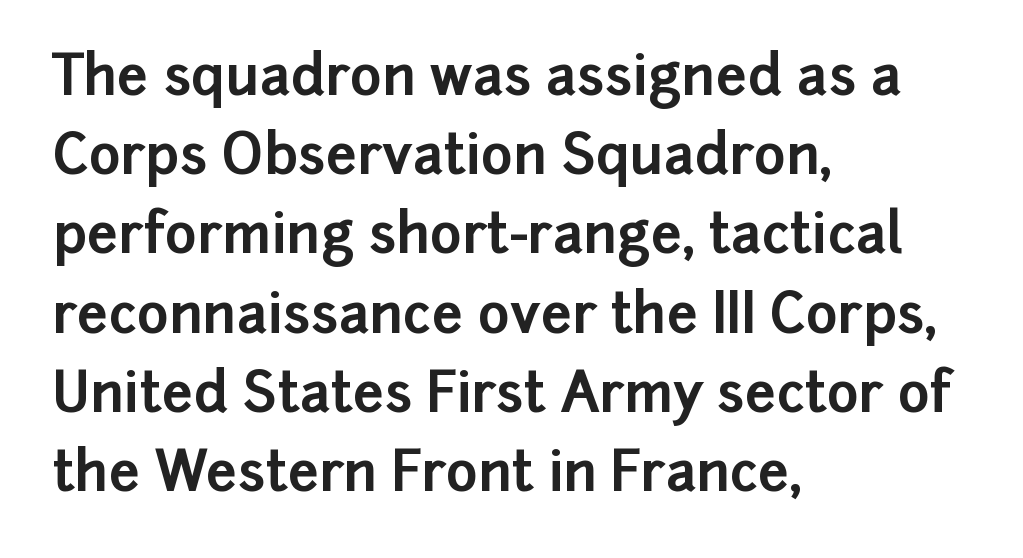
{"serif": "no", "italic": "no", "bold": "yes", "weight": "bold", "width": "normal", "stroke_contrast": "low", "x_height": "medium", "monospaced": "no", "underline": "no", "align": "left", "line_spacing": "normal", "line_spacing_ratio": 1.44, "letter_spacing": "normal", "letter_spacing_em": 0.0, "glyph_px": 55}
